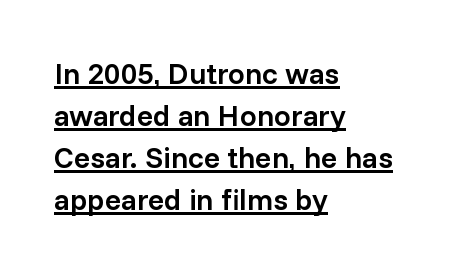
{"serif": "no", "italic": "no", "bold": "semi", "weight": "semibold", "width": "normal", "stroke_contrast": "low", "x_height": "medium", "monospaced": "no", "underline": "yes", "align": "left", "line_spacing": "normal", "line_spacing_ratio": 1.4, "letter_spacing": "normal", "letter_spacing_em": 0.0, "glyph_px": 30}
